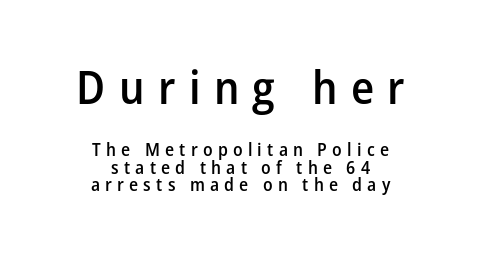
Compared with typical paragraphs, the rows here are closer together. Its strokes are somewhat broadened, the hallmark of semibold type. Visually, the top section dominates because its glyphs are scaled up. Do the letters lean? They stand straight. The setting favours the middle, as headings and verse often do. A clean baseline with only descenders dipping below it.
